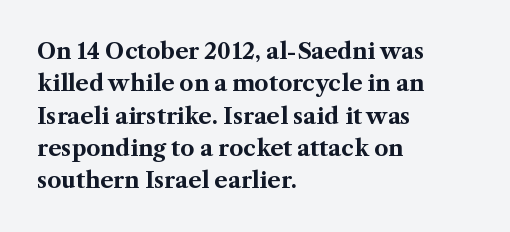
Q: Is the text bold? A: Yes.
Q: Is the text italic (slanted)? A: No, it is upright.
Q: Is the text underlined? A: No.
Q: How is the paragraph aligned? A: Left-aligned.
Q: Is the spacing between letters normal or unusually wide? A: Normal.
Q: Is the spacing between lines tight, normal or loose? A: Normal.
